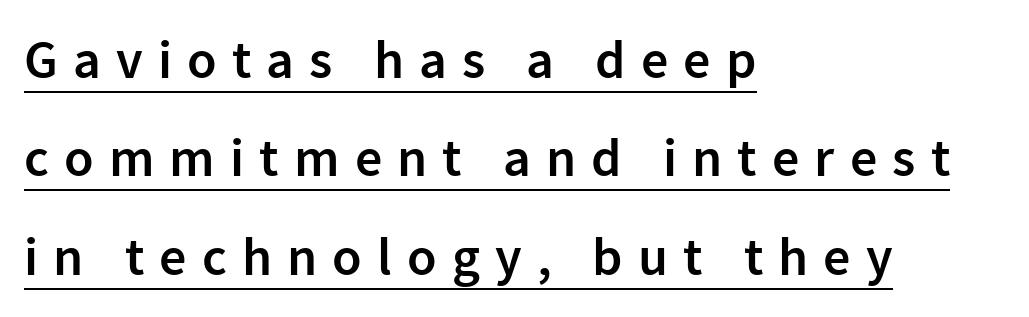
Q: Is the text bold? A: Semi-bold.
Q: Is the text italic (slanted)? A: No, it is upright.
Q: Is the typeface a serif or a sans-serif typeface? A: Sans-serif.
Q: Is the text underlined? A: Yes.
Q: How is the paragraph aligned? A: Left-aligned.
Q: Is the spacing between letters normal or unusually wide? A: Unusually wide.
Q: Width (condensed, normal, or wide)? A: Normal.
Q: Stroke contrast? A: Low.
Q: x-height? A: Medium.
Q: Monospaced? A: No.
